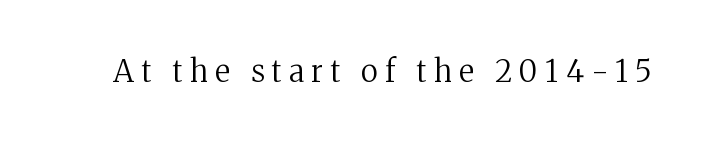
{"serif": "yes", "italic": "no", "bold": "no", "weight": "regular", "width": "normal", "stroke_contrast": "medium", "x_height": "medium", "monospaced": "no", "underline": "no", "letter_spacing": "wide", "letter_spacing_em": 0.25, "glyph_px": 30}
